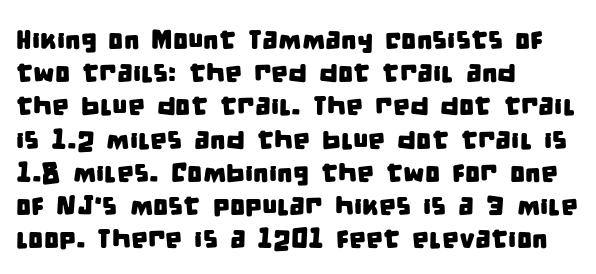
The image shows 27 px text type; set left-aligned, line spacing 1.23x, normal letter spacing, not underlined.
